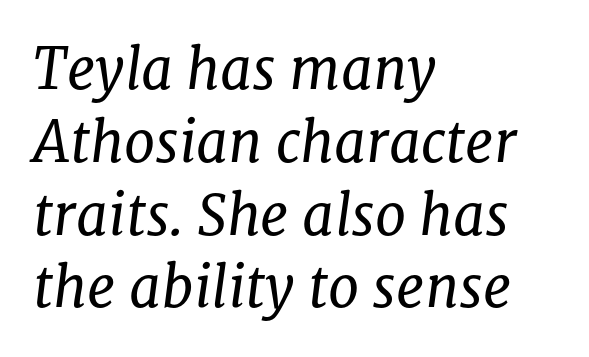
The image shows 56 px regular-weight serif type, italic (leaning right); set left-aligned, normal line spacing (1.3x), normal letter spacing, not underlined; low stroke contrast and a medium x-height.
